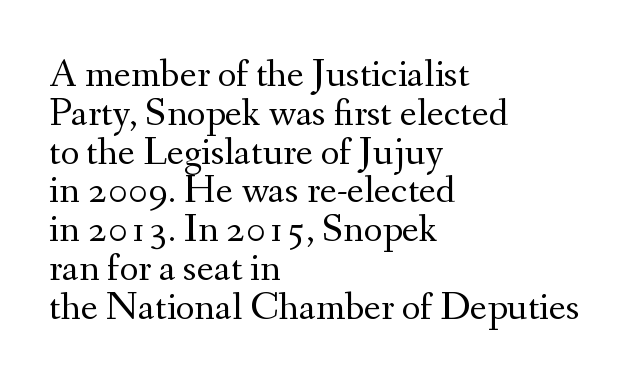
{"serif": "yes", "italic": "no", "bold": "no", "weight": "regular", "width": "normal", "stroke_contrast": "medium", "x_height": "small", "monospaced": "no", "underline": "no", "align": "left", "line_spacing": "tight", "line_spacing_ratio": 0.97, "letter_spacing": "normal", "letter_spacing_em": 0.0, "glyph_px": 40}
